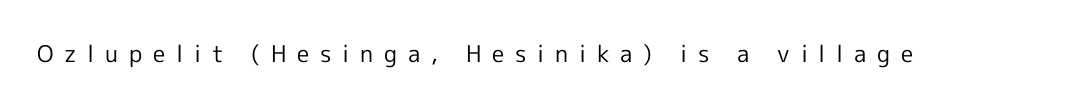
Q: Is the text bold? A: No.
Q: Is the text italic (slanted)? A: No, it is upright.
Q: Is the text underlined? A: No.
Q: Is the spacing between letters normal or unusually wide? A: Unusually wide.
